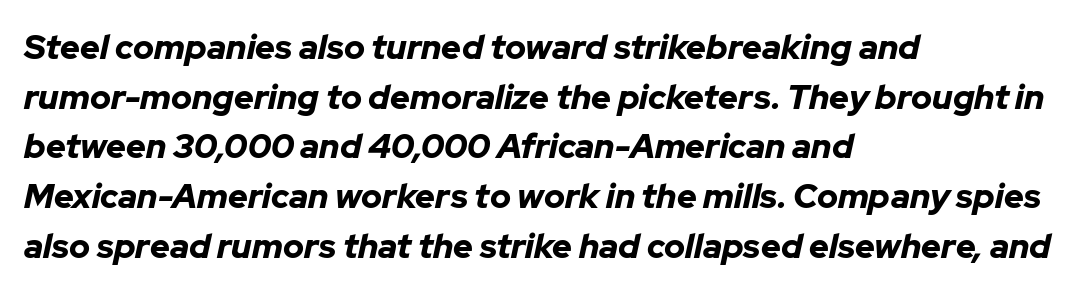
Q: Is the text bold? A: Yes.
Q: Is the text italic (slanted)? A: Yes, it leans right by about 12 degrees.
Q: Is the text underlined? A: No.
Q: How is the paragraph aligned? A: Left-aligned.
Q: Is the spacing between letters normal or unusually wide? A: Normal.
Q: Is the spacing between lines tight, normal or loose? A: Normal.
Q: Width (condensed, normal, or wide)? A: Normal.
Q: Stroke contrast? A: Low.
Q: x-height? A: Medium.
Q: Monospaced? A: No.
